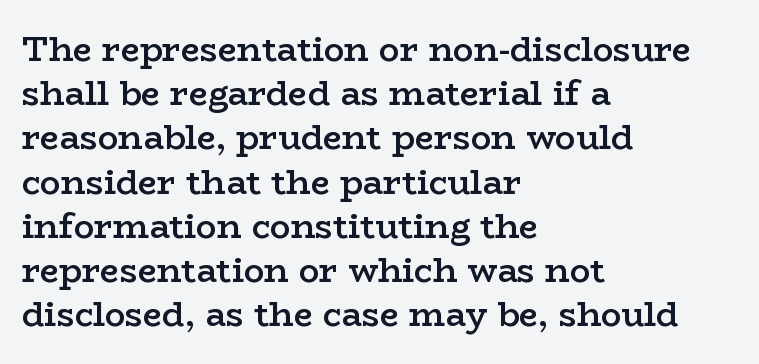
{"serif": "yes", "italic": "no", "bold": "semi", "weight": "semibold", "width": "wide", "stroke_contrast": "low", "x_height": "medium", "monospaced": "no", "underline": "no", "align": "left", "line_spacing": "normal", "line_spacing_ratio": 1.3, "letter_spacing": "normal", "letter_spacing_em": 0.0, "glyph_px": 34}
